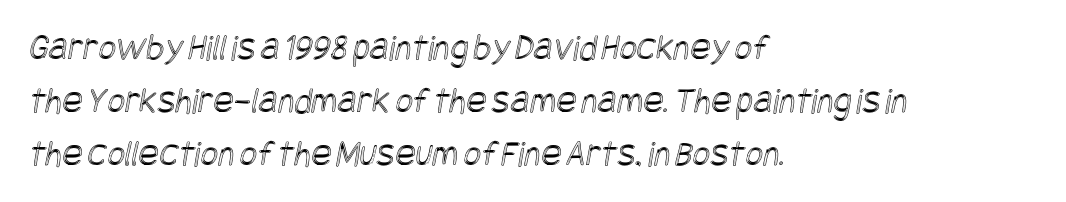
The image shows 38 px condensed type; set left-aligned, normal line spacing (1.4x), normal letter spacing, not underlined; a large x-height.
